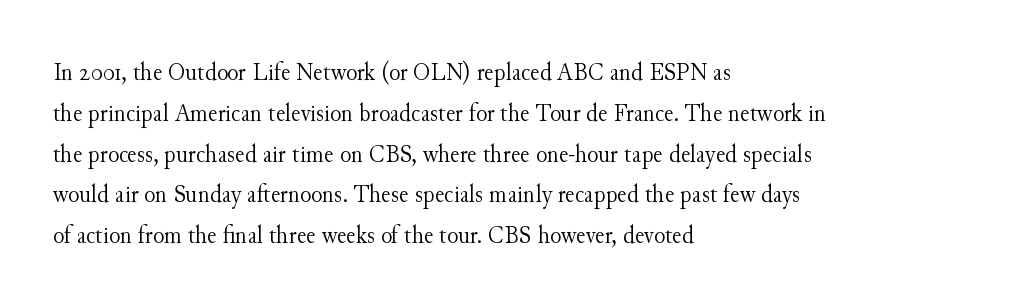
Q: Is the text bold? A: No.
Q: Is the text italic (slanted)? A: No, it is upright.
Q: Is the text underlined? A: No.
Q: How is the paragraph aligned? A: Left-aligned.
Q: Is the spacing between letters normal or unusually wide? A: Normal.
Q: Is the spacing between lines tight, normal or loose? A: Normal.
